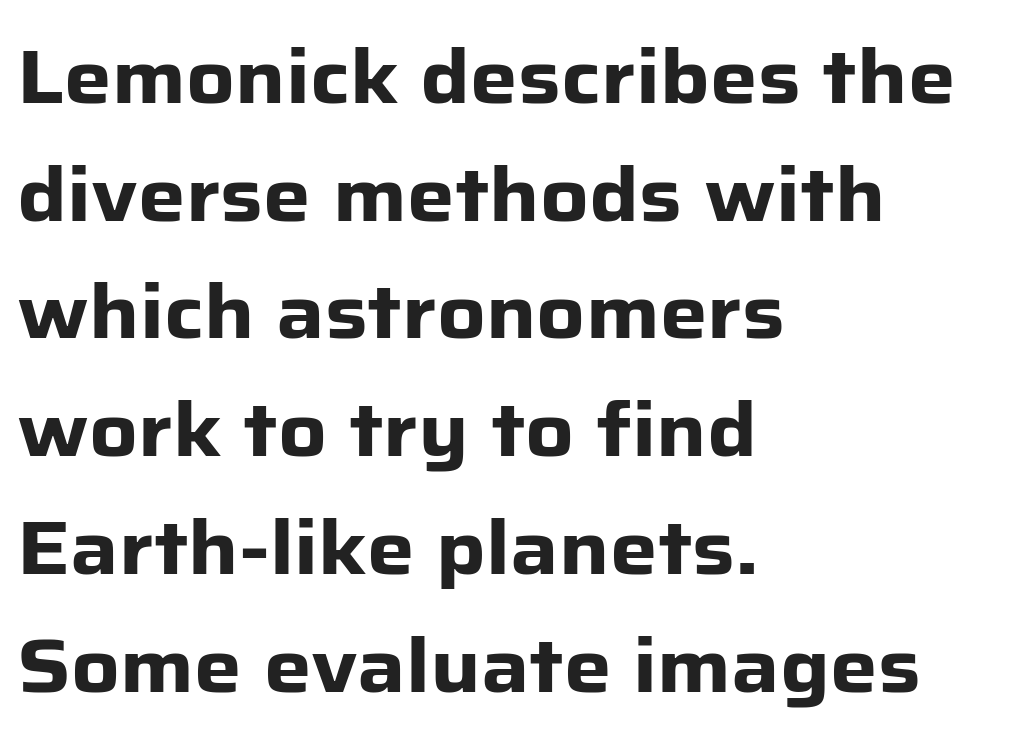
The image shows 75 px heavy sans-serif type, upright; set left-aligned, normal line spacing (1.57x), normal letter spacing, not underlined; low stroke contrast and a medium x-height.
